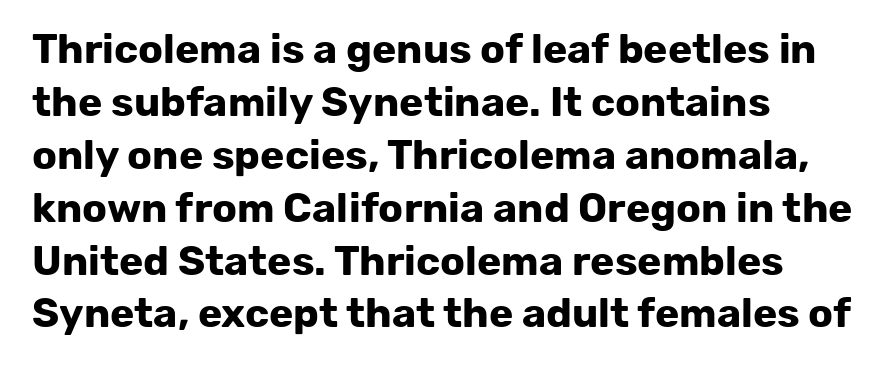
Q: Is the text bold? A: Yes.
Q: Is the text italic (slanted)? A: No, it is upright.
Q: Is the typeface a serif or a sans-serif typeface? A: Sans-serif.
Q: Is the text underlined? A: No.
Q: How is the paragraph aligned? A: Left-aligned.
Q: Is the spacing between letters normal or unusually wide? A: Normal.
Q: Is the spacing between lines tight, normal or loose? A: Normal.
Q: Width (condensed, normal, or wide)? A: Normal.
Q: Stroke contrast? A: Low.
Q: x-height? A: Medium.
Q: Monospaced? A: No.
